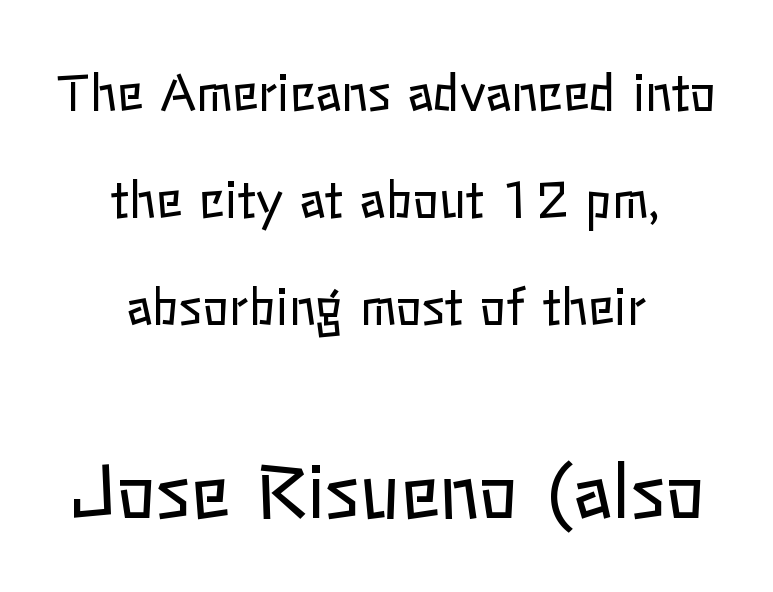
The image shows 73 px regular-weight type, upright; set centered, loose line spacing (2.18x), normal letter spacing, not underlined; the second (bottom) block is 1.49x larger; low stroke contrast and a medium x-height.
